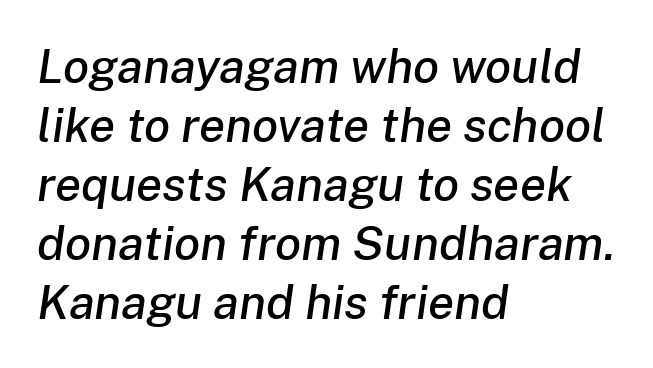
{"italic": "yes", "lean": "right", "slant_degrees": 8, "width": "normal", "stroke_contrast": "low", "x_height": "medium", "monospaced": "no", "underline": "no", "align": "left", "line_spacing_ratio": 1.23, "letter_spacing": "normal", "letter_spacing_em": 0.0, "glyph_px": 48}
